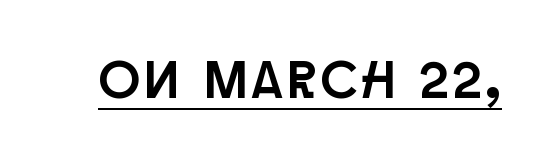
Q: Is the text italic (slanted)? A: No, it is upright.
Q: Is the typeface a serif or a sans-serif typeface? A: Sans-serif.
Q: Is the text underlined? A: Yes.
Q: Width (condensed, normal, or wide)? A: Condensed.
Q: Stroke contrast? A: Low.
Q: x-height? A: Large.
Q: Monospaced? A: No.
